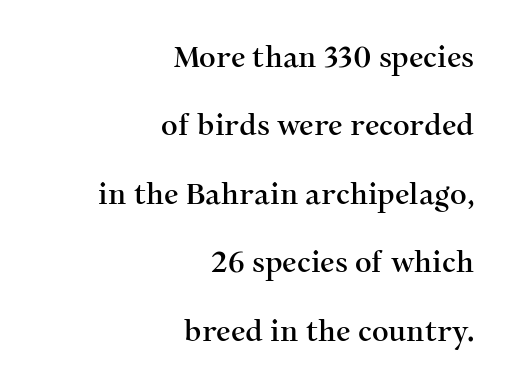
The rendering shows small feet on the letterforms — a serif design. Where is the straight margin? On the right. The font's upright variant was chosen for this text. You could fit nearly another row in the gap between these rows. The face used here is proportionally spaced, like ordinary book or web type.
